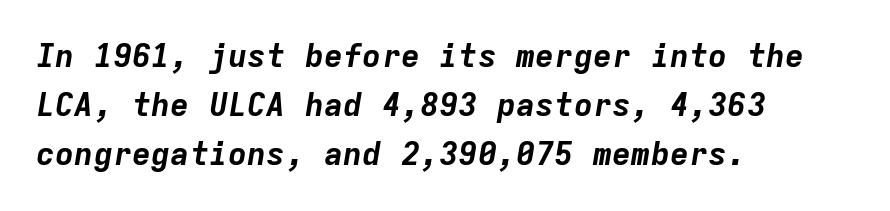
The image shows 32 px bold type, italic (leaning right), monospaced; set left-aligned, normal line spacing (1.53x), normal letter spacing, not underlined; low stroke contrast and a medium x-height.
